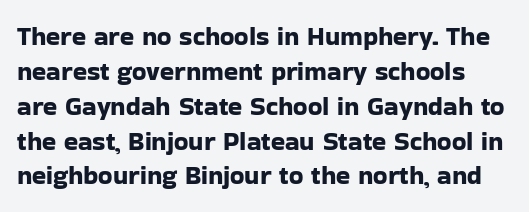
The image shows 26 px text type, upright; set normal line spacing (1.34x), normal letter spacing, not underlined.
